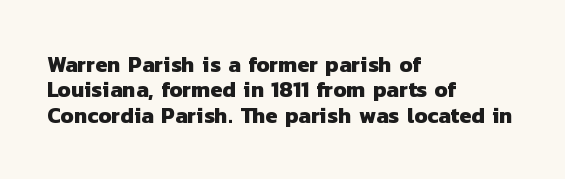
No extra tracking has been applied to these lines. Short and long lines alike share a common starting point at left. Compared with an ordinary text face, these strokes are far heavier — a full bold. Rule under the text: the space is simply empty. Vertical spacing — tight.
